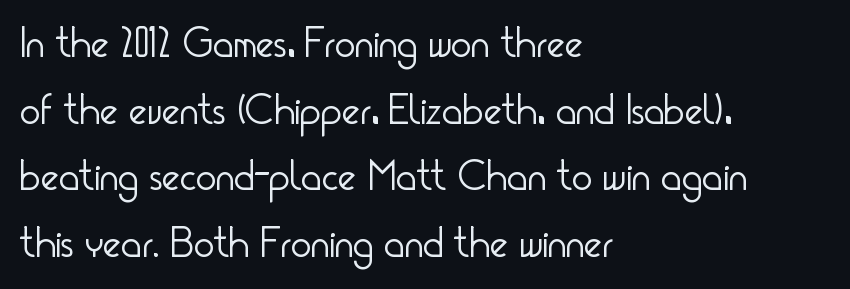
{"serif": "no", "italic": "no", "bold": "no", "weight": "light", "width": "condensed", "stroke_contrast": "low", "x_height": "small", "monospaced": "no", "underline": "no", "align": "left", "line_spacing": "normal", "line_spacing_ratio": 1.55, "letter_spacing": "normal", "letter_spacing_em": 0.0, "glyph_px": 43}
